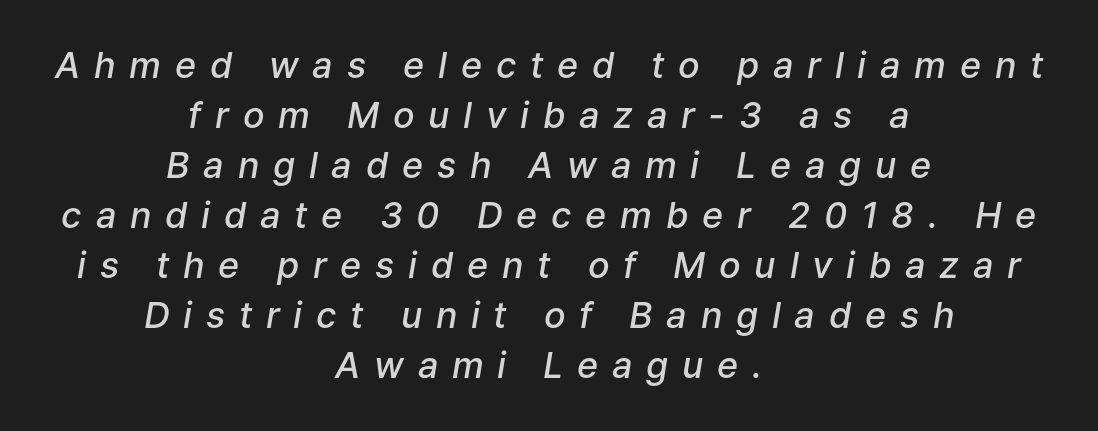
The image shows 36 px semibold type, italic (leaning right); set centered, normal line spacing (1.39x), unusually wide letter spacing (+0.38 em), not underlined; low stroke contrast and a medium x-height.
